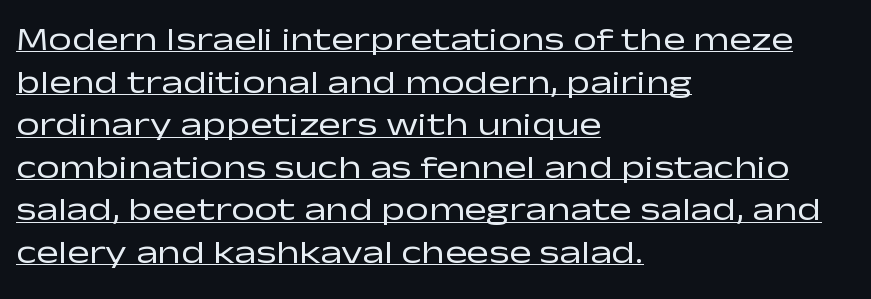
{"serif": "no", "italic": "no", "bold": "no", "weight": "regular", "width": "wide", "stroke_contrast": "low", "x_height": "medium", "monospaced": "no", "underline": "yes", "align": "left", "line_spacing": "normal", "line_spacing_ratio": 1.29, "letter_spacing": "normal", "letter_spacing_em": 0.0, "glyph_px": 33}
